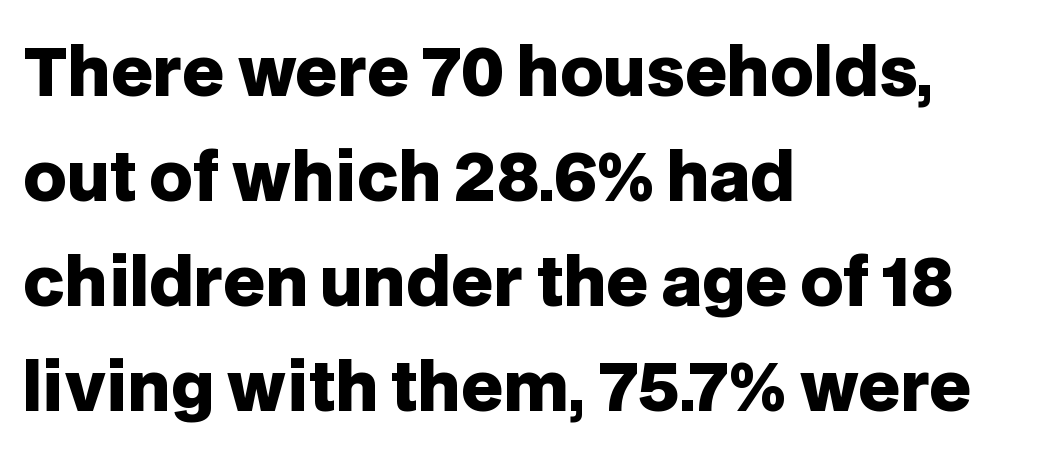
The image shows 66 px heavy sans-serif type, upright; set left-aligned, normal line spacing (1.59x), normal letter spacing, not underlined; low stroke contrast and a large x-height.
